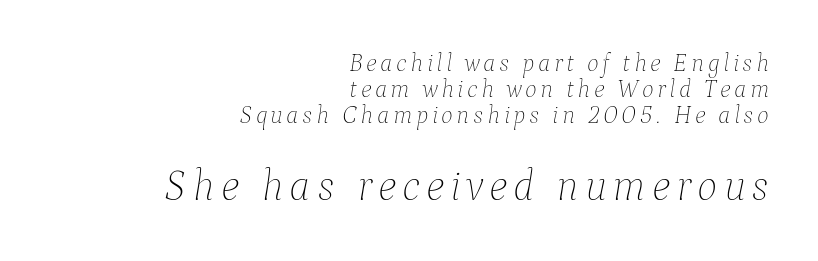
Q: Is the text bold? A: No.
Q: Is the text italic (slanted)? A: Yes, it leans right by about 9 degrees.
Q: Is the text underlined? A: No.
Q: How is the paragraph aligned? A: Right-aligned.
Q: Is the spacing between lines tight, normal or loose? A: Tight.
Q: Which block of text is set in a larger size, the first (top) or the second (bottom)? A: The second (bottom) one.
Q: Width (condensed, normal, or wide)? A: Normal.
Q: Stroke contrast? A: Low.
Q: x-height? A: Medium.
Q: Monospaced? A: No.
